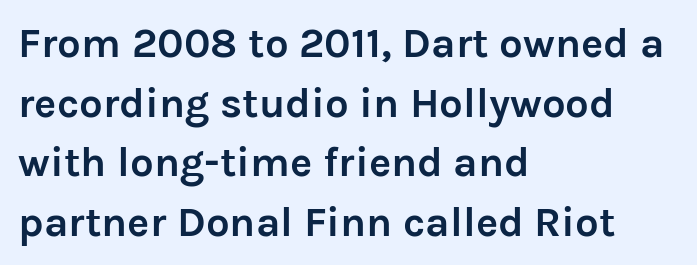
The image shows 42 px semibold sans-serif type, upright; set left-aligned, normal line spacing (1.42x), normal letter spacing, not underlined; low stroke contrast and a medium x-height.
